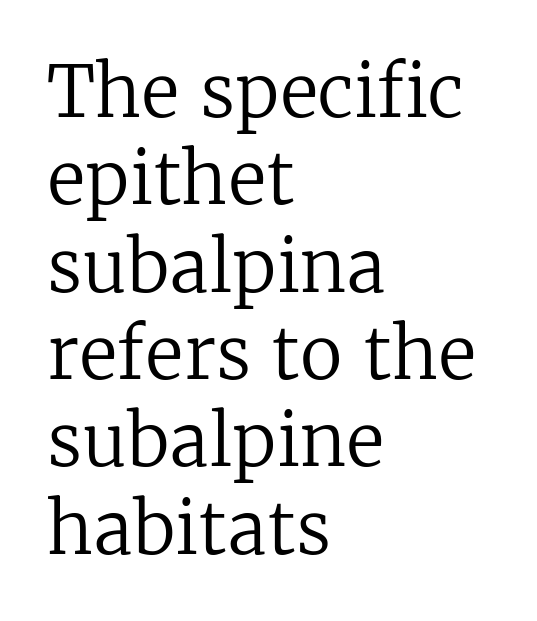
The image shows 71 px regular-weight serif type, upright; set left-aligned, line spacing 1.23x, normal letter spacing, not underlined; low stroke contrast and a medium x-height.
